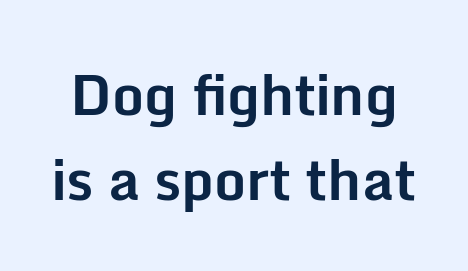
The image shows 56 px bold sans-serif type, upright; set normal line spacing (1.51x), normal letter spacing, not underlined; low stroke contrast and a medium x-height.
